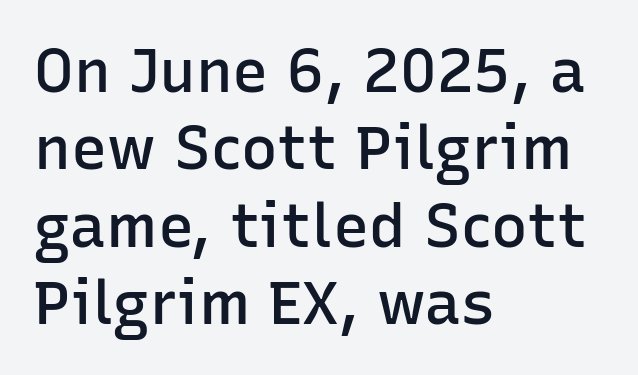
The image shows 61 px semibold sans-serif type, upright; set left-aligned, normal line spacing (1.27x), normal letter spacing, not underlined; low stroke contrast and a medium x-height.
